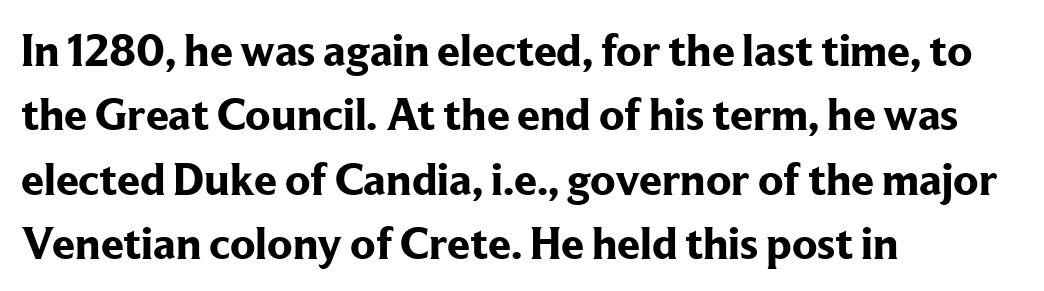
Q: Is the text bold? A: Yes.
Q: Is the text italic (slanted)? A: No, it is upright.
Q: Is the typeface a serif or a sans-serif typeface? A: Serif.
Q: Is the text underlined? A: No.
Q: How is the paragraph aligned? A: Left-aligned.
Q: Is the spacing between letters normal or unusually wide? A: Normal.
Q: Is the spacing between lines tight, normal or loose? A: Normal.
Q: Width (condensed, normal, or wide)? A: Normal.
Q: Stroke contrast? A: Low.
Q: x-height? A: Medium.
Q: Monospaced? A: No.
